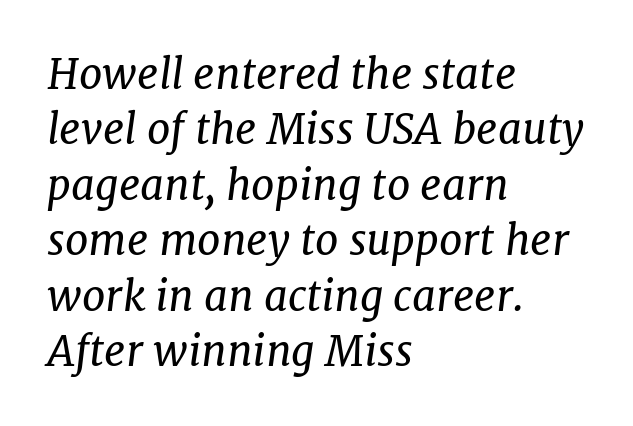
The image shows 42 px regular-weight serif type, italic (leaning right); set left-aligned, normal line spacing (1.32x), normal letter spacing, not underlined; low stroke contrast and a medium x-height.
